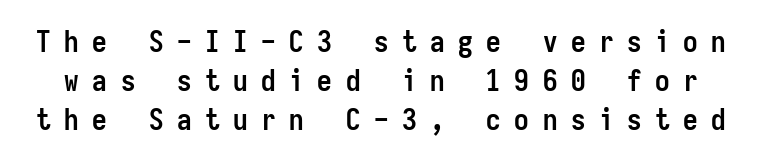
The image shows 29 px semibold, condensed sans-serif type, upright, monospaced; set normal line spacing (1.35x), unusually wide letter spacing (+0.47 em), not underlined; low stroke contrast and a medium x-height.
